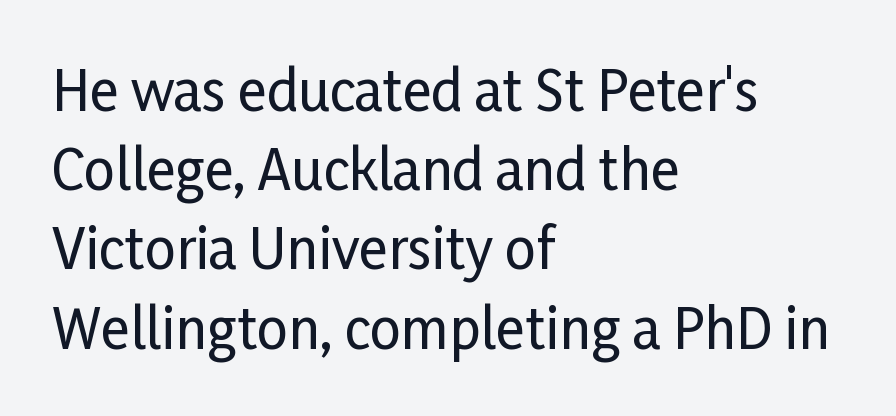
Q: Is the text italic (slanted)? A: No, it is upright.
Q: Is the typeface a serif or a sans-serif typeface? A: Sans-serif.
Q: Is the text underlined? A: No.
Q: How is the paragraph aligned? A: Left-aligned.
Q: Is the spacing between letters normal or unusually wide? A: Normal.
Q: Is the spacing between lines tight, normal or loose? A: Normal.
Q: Width (condensed, normal, or wide)? A: Condensed.
Q: Stroke contrast? A: Low.
Q: x-height? A: Medium.
Q: Monospaced? A: No.
